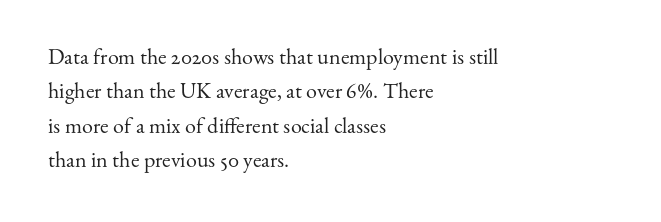
The specimen reads as upright at a glance. Is the stroke heavy? The answer is a plain regular-or-lighter. Clear beneath every line of the passage. Notice how descenders clear the ascenders below comfortably — that's standard leading.
